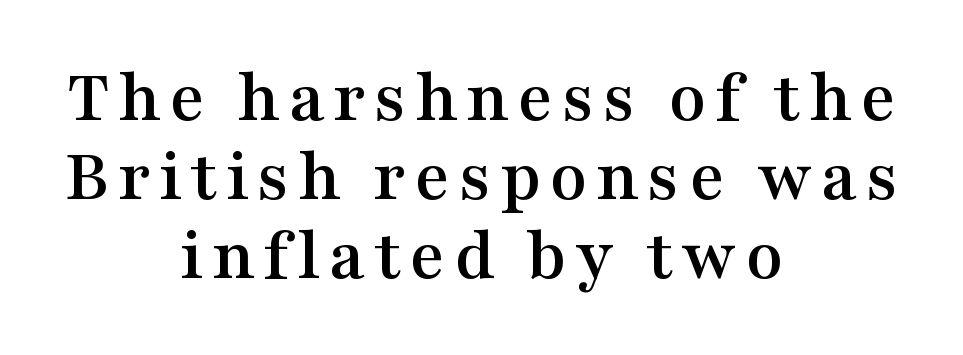
The image shows 76 px wide serif type, upright; set centered, tight line spacing (1.04x), not underlined; medium stroke contrast and a medium x-height.
